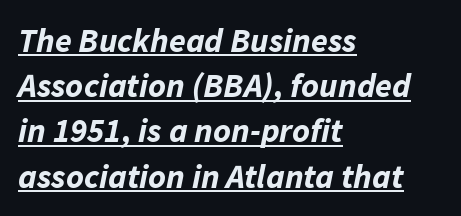
Q: Is the text bold? A: Yes.
Q: Is the text italic (slanted)? A: Yes, it leans right by about 11 degrees.
Q: Is the text underlined? A: Yes.
Q: How is the paragraph aligned? A: Left-aligned.
Q: Is the spacing between letters normal or unusually wide? A: Normal.
Q: Is the spacing between lines tight, normal or loose? A: Normal.
Q: Width (condensed, normal, or wide)? A: Normal.
Q: Stroke contrast? A: Low.
Q: x-height? A: Medium.
Q: Monospaced? A: No.
